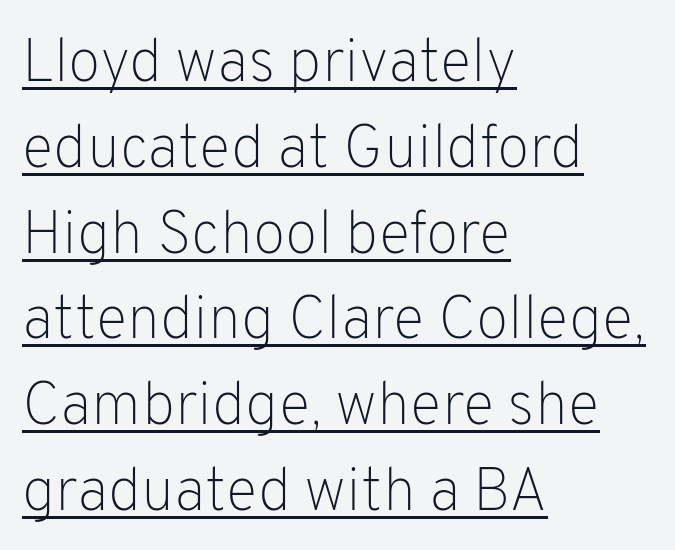
The image shows 60 px light sans-serif type, upright; set left-aligned, normal line spacing (1.43x), normal letter spacing, underlined; low stroke contrast and a medium x-height.
